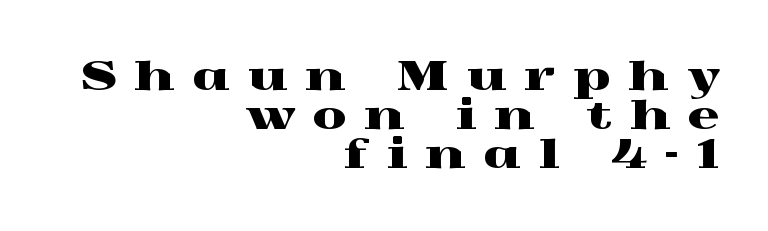
Leftover space on each line is placed entirely before the opening word. Think of a printed novel: that variable character pitch is what you see here. The tracking reads as deliberately expanded to a designer's eye. Is there any slant? The stems are plumb. Quick note: underline off. Whoever set this chose condensed vertical rhythm over breathing room.
